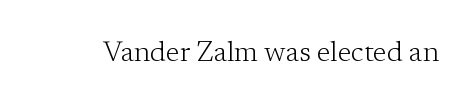
Q: Is the text bold? A: No.
Q: Is the text italic (slanted)? A: No, it is upright.
Q: Is the typeface a serif or a sans-serif typeface? A: Serif.
Q: Is the text underlined? A: No.
Q: Is the spacing between letters normal or unusually wide? A: Normal.
Q: Width (condensed, normal, or wide)? A: Normal.
Q: Stroke contrast? A: Low.
Q: x-height? A: Medium.
Q: Monospaced? A: No.
